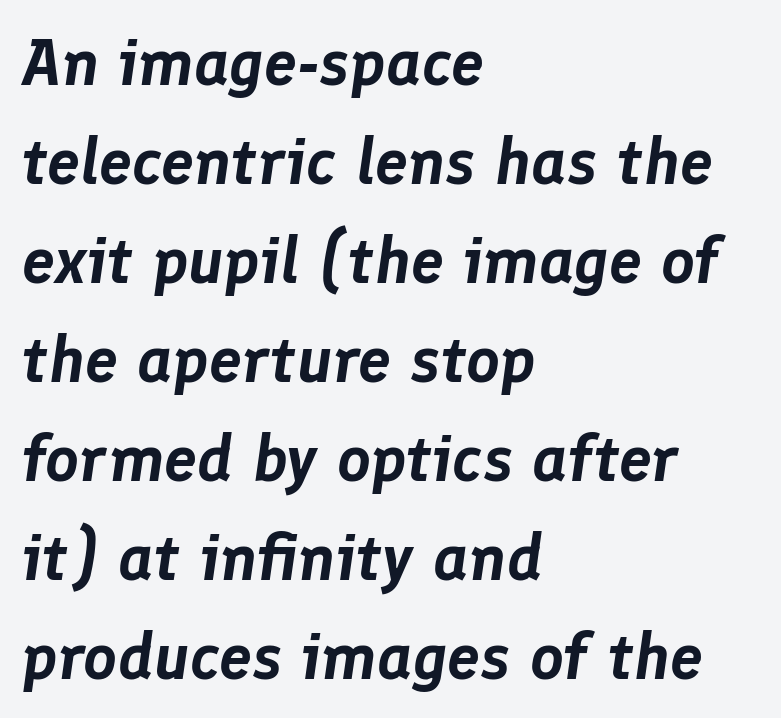
The image shows 66 px text type, italic (leaning right); set left-aligned, normal line spacing (1.5x), normal letter spacing, not underlined; low stroke contrast and a medium x-height.
